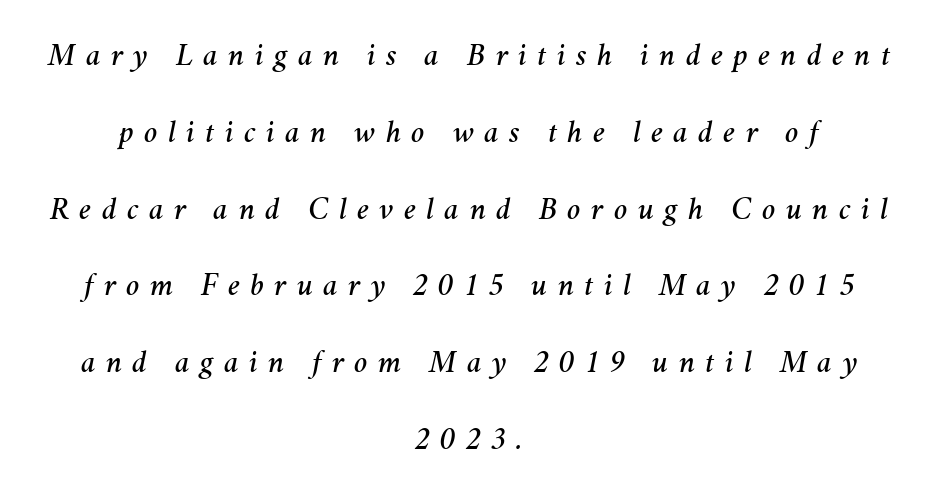
Slant detected: the letters are inclined. Line starts and ends both wander, symmetrically. Each row of text sits above clean, open space. The face used here is proportionally spaced, like ordinary book or web type. You could only call the tracking loose — the letters float apart. Summary of vertical rhythm: relaxed, with wide interline spacing.
